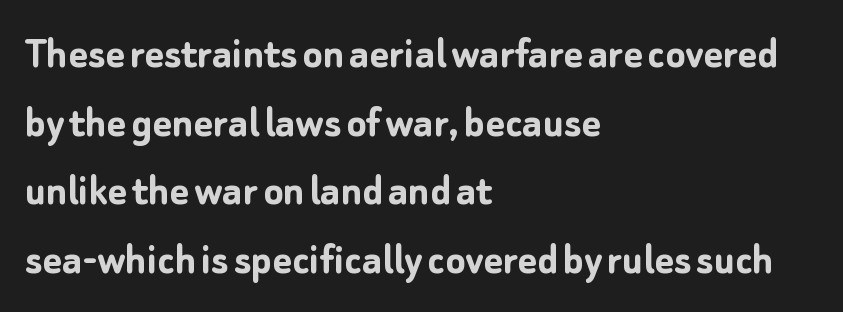
Is the letter spacing exaggerated? No — it looks like the ordinary default. Reading down the block, your eye returns to a fixed left position each line. I'd describe the lettering as bold — thick and assertive. Glance below the letters and you will spot only blank space. Classification — sans serif. This sample uses an upright cut, with every glyph sitting square on the baseline.
